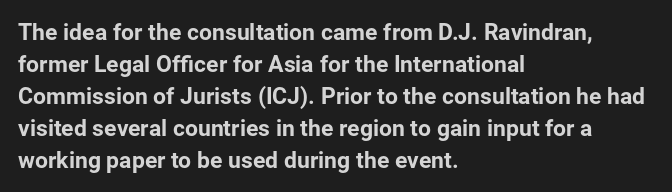
The image shows 23 px text type, upright; set left-aligned, normal line spacing (1.39x), normal letter spacing, not underlined.
